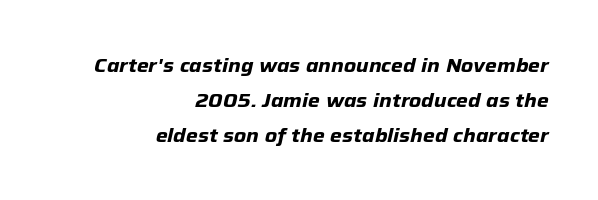
The image shows 20 px bold type, italic (leaning right); set right-aligned, line spacing 1.74x, normal letter spacing, not underlined.
